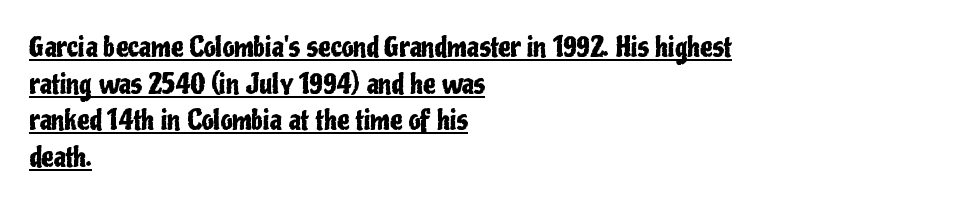
Designer's note — italics off, roman on. If you drew a ruler down the left edge, every line would touch it. This sample uses plain, unmodified letter spacing. Somebody hit Ctrl+U on this one — the words are underlined. Vertical spacing — default.
